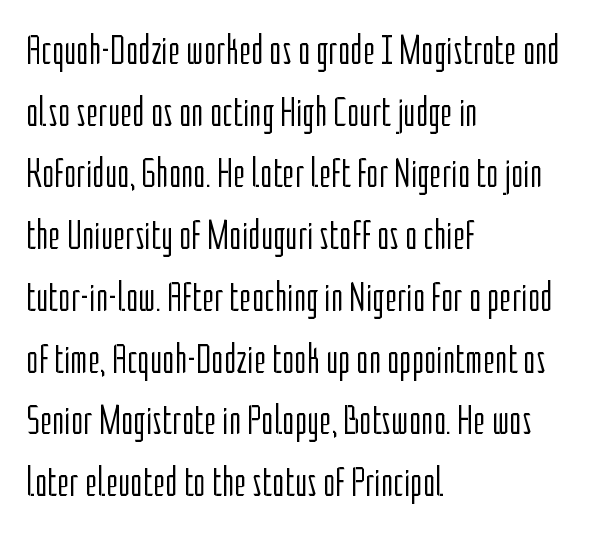
Quick note: underline off. The face used here is proportionally spaced, like ordinary book or web type. The horizontal fit of the characters is conventional and even. Whoever set this chose a conventional vertical rhythm. Stems and bowls with no extra thickness — not bold.
